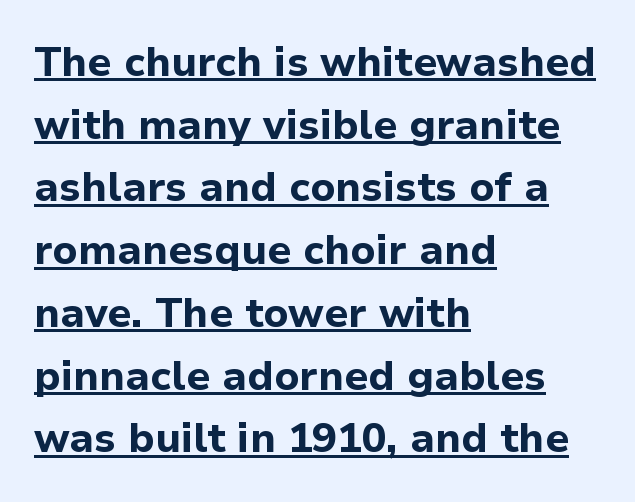
Q: Is the text bold? A: Yes.
Q: Is the text italic (slanted)? A: No, it is upright.
Q: Is the typeface a serif or a sans-serif typeface? A: Sans-serif.
Q: Is the text underlined? A: Yes.
Q: How is the paragraph aligned? A: Left-aligned.
Q: Is the spacing between letters normal or unusually wide? A: Normal.
Q: Is the spacing between lines tight, normal or loose? A: Normal.
Q: Width (condensed, normal, or wide)? A: Normal.
Q: Stroke contrast? A: Low.
Q: x-height? A: Medium.
Q: Monospaced? A: No.
